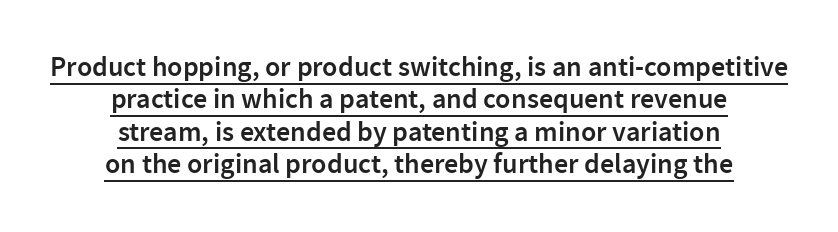
{"serif": "no", "italic": "no", "bold": "semi", "weight": "semibold", "width": "normal", "stroke_contrast": "low", "x_height": "medium", "monospaced": "no", "underline": "yes", "align": "center", "line_spacing_ratio": 1.16, "letter_spacing": "normal", "letter_spacing_em": 0.0, "glyph_px": 28}
